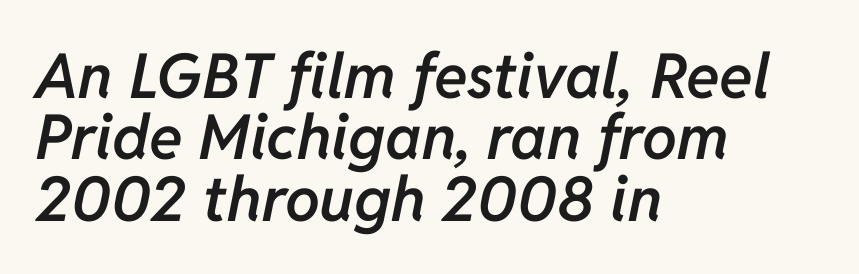
The image shows 62 px semibold type, italic (leaning right); set left-aligned, tight line spacing (0.99x), normal letter spacing, not underlined; low stroke contrast and a medium x-height.
